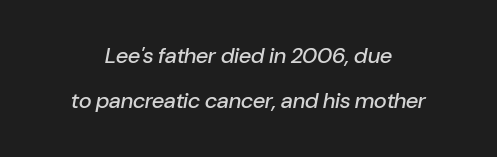
The setting favours the middle, as headings and verse often do. Characters follow at the spacing the type designer built in. Plain, unruled lines of type. Regarding leading, the lines here are spaced well apart.
